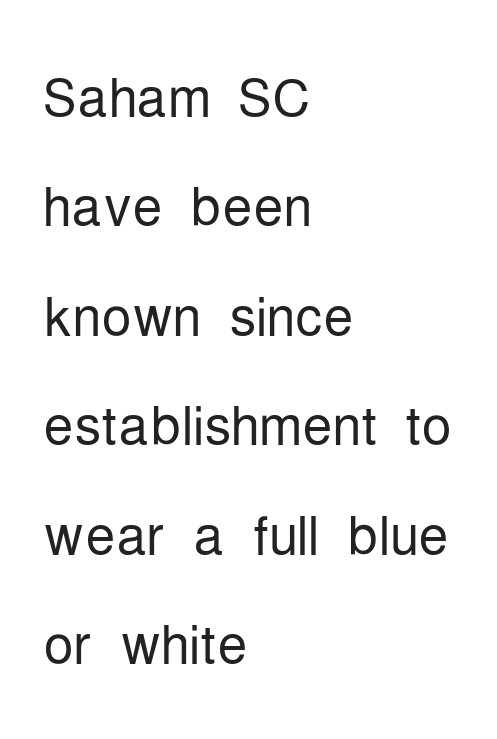
Vertically, the passage feels balanced, rows spaced as you'd expect. Each line starts at the same left margin while the right side varies. Rendered with straight, roman letterforms. Varying glyph widths throughout — classic text-font behaviour. Anything drawn beneath the words? Only blank space. These lines are composed in type without serifs.
